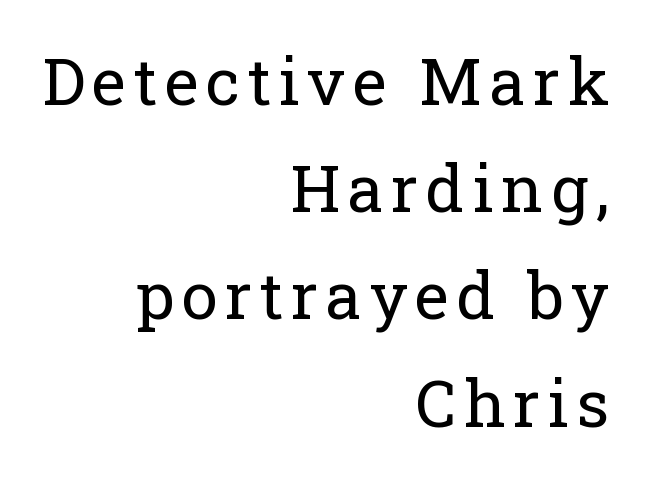
The image shows 65 px regular-weight serif type, upright; set right-aligned, normal line spacing (1.65x), not underlined; low stroke contrast and a medium x-height.
